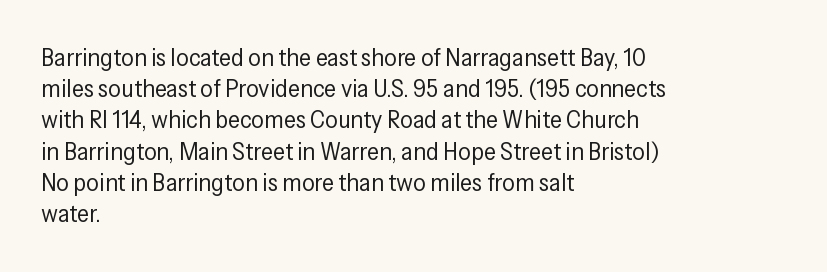
Q: Is the text bold? A: No.
Q: Is the text italic (slanted)? A: No, it is upright.
Q: Is the text underlined? A: No.
Q: How is the paragraph aligned? A: Left-aligned.
Q: Is the spacing between letters normal or unusually wide? A: Normal.
Q: Is the spacing between lines tight, normal or loose? A: Normal.
